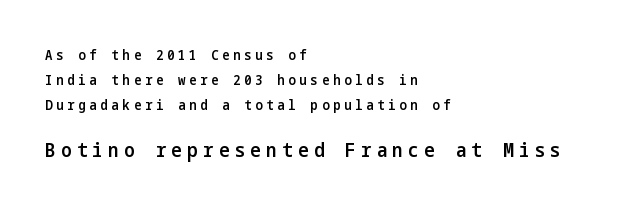
The image shows 20 px text type, upright; set left-aligned, line spacing 1.77x, unusually wide letter spacing (+0.26 em), not underlined; the second (bottom) block is 1.43x larger.
